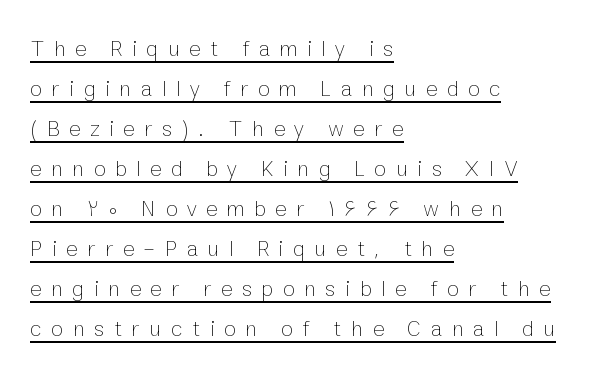
Q: Is the text bold? A: No.
Q: Is the text italic (slanted)? A: No, it is upright.
Q: Is the text underlined? A: Yes.
Q: How is the paragraph aligned? A: Left-aligned.
Q: Is the spacing between letters normal or unusually wide? A: Unusually wide.
